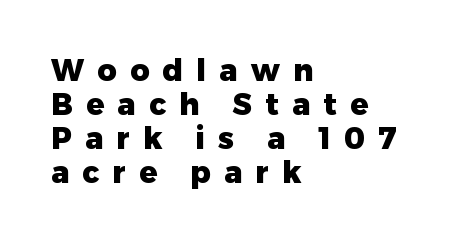
Q: Is the text bold? A: Yes.
Q: Is the text italic (slanted)? A: No, it is upright.
Q: Is the typeface a serif or a sans-serif typeface? A: Sans-serif.
Q: Is the text underlined? A: No.
Q: How is the paragraph aligned? A: Left-aligned.
Q: Is the spacing between letters normal or unusually wide? A: Unusually wide.
Q: Is the spacing between lines tight, normal or loose? A: Tight.
Q: Width (condensed, normal, or wide)? A: Normal.
Q: Stroke contrast? A: Low.
Q: x-height? A: Medium.
Q: Monospaced? A: No.
